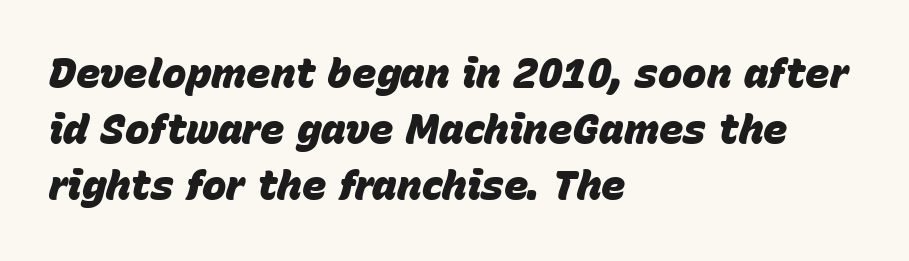
{"italic": "yes", "lean": "right", "slant_degrees": 15, "bold": "yes", "weight": "heavy", "width": "normal", "stroke_contrast": "low", "x_height": "large", "monospaced": "no", "underline": "no", "align": "left", "line_spacing": "normal", "line_spacing_ratio": 1.37, "letter_spacing": "normal", "letter_spacing_em": 0.0, "glyph_px": 41}
